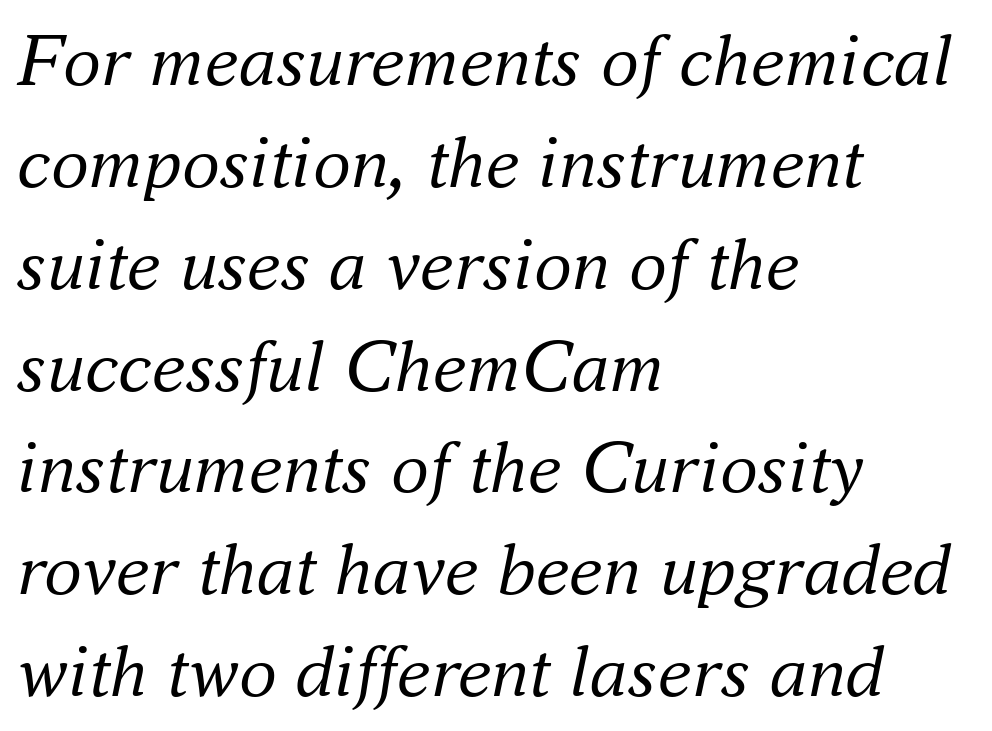
Q: Is the text bold? A: No.
Q: Is the text italic (slanted)? A: Yes, it leans right by about 16 degrees.
Q: Is the typeface a serif or a sans-serif typeface? A: Serif.
Q: Is the text underlined? A: No.
Q: How is the paragraph aligned? A: Left-aligned.
Q: Is the spacing between letters normal or unusually wide? A: Normal.
Q: Is the spacing between lines tight, normal or loose? A: Normal.
Q: Width (condensed, normal, or wide)? A: Normal.
Q: Stroke contrast? A: Medium.
Q: x-height? A: Small.
Q: Monospaced? A: No.
